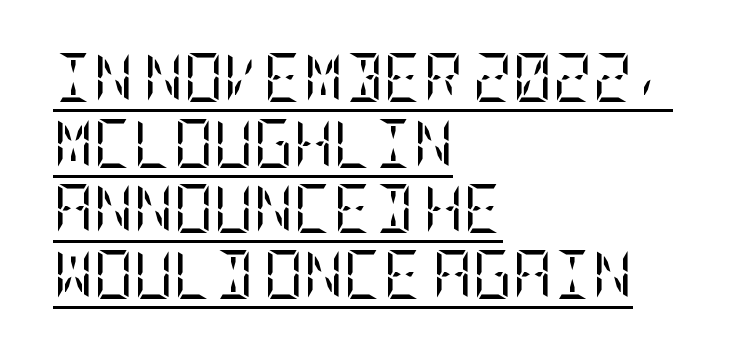
The image shows 49 px regular-weight, condensed serif type, upright; set left-aligned, normal line spacing (1.34x), normal letter spacing, underlined; low stroke contrast and a large x-height.
